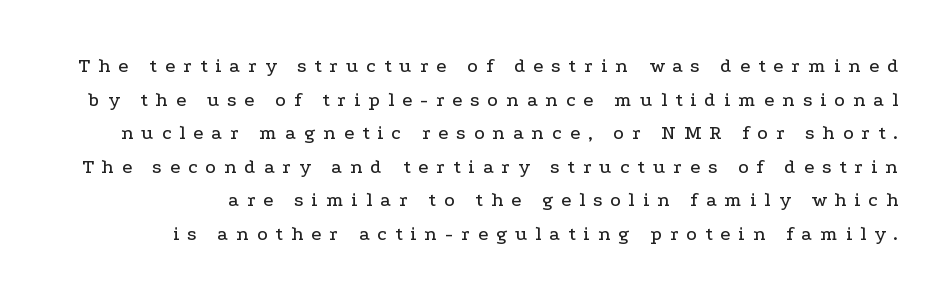
Q: Is the text italic (slanted)? A: No, it is upright.
Q: Is the text underlined? A: No.
Q: Is the spacing between letters normal or unusually wide? A: Unusually wide.
Q: Is the spacing between lines tight, normal or loose? A: Normal.
